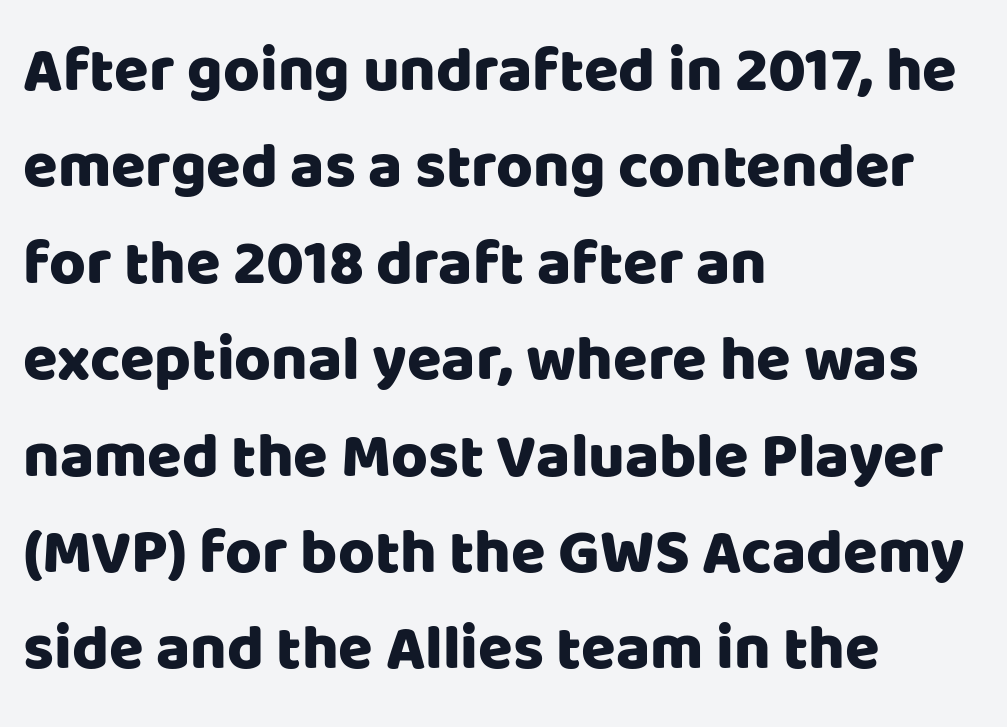
Q: Is the text italic (slanted)? A: No, it is upright.
Q: Is the typeface a serif or a sans-serif typeface? A: Sans-serif.
Q: Is the text underlined? A: No.
Q: How is the paragraph aligned? A: Left-aligned.
Q: Is the spacing between letters normal or unusually wide? A: Normal.
Q: Is the spacing between lines tight, normal or loose? A: Normal.
Q: Width (condensed, normal, or wide)? A: Normal.
Q: Stroke contrast? A: Low.
Q: x-height? A: Large.
Q: Monospaced? A: No.
